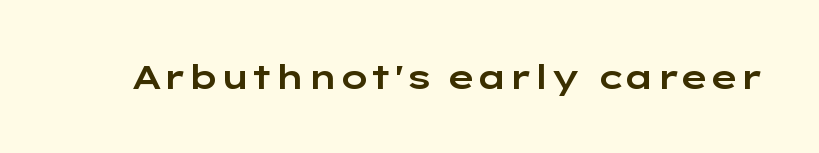
{"serif": "no", "italic": "no", "width": "wide", "stroke_contrast": "low", "x_height": "medium", "monospaced": "no", "underline": "no", "letter_spacing": "normal", "letter_spacing_em": 0.0, "glyph_px": 34}
